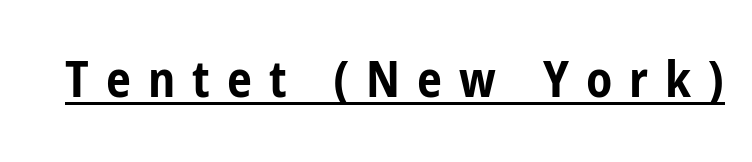
{"serif": "no", "italic": "no", "bold": "yes", "weight": "bold", "width": "condensed", "stroke_contrast": "low", "x_height": "medium", "monospaced": "no", "underline": "yes", "letter_spacing": "wide", "letter_spacing_em": 0.34, "glyph_px": 50}
